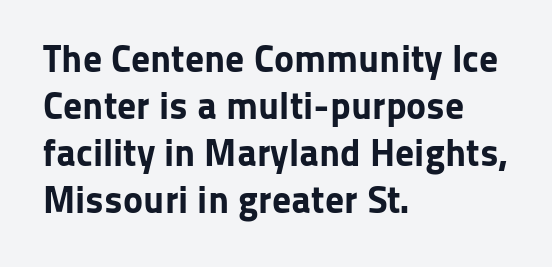
Q: Is the text bold? A: Yes.
Q: Is the text italic (slanted)? A: No, it is upright.
Q: Is the typeface a serif or a sans-serif typeface? A: Sans-serif.
Q: Is the text underlined? A: No.
Q: How is the paragraph aligned? A: Left-aligned.
Q: Is the spacing between letters normal or unusually wide? A: Normal.
Q: Width (condensed, normal, or wide)? A: Normal.
Q: Stroke contrast? A: Low.
Q: x-height? A: Medium.
Q: Monospaced? A: No.
